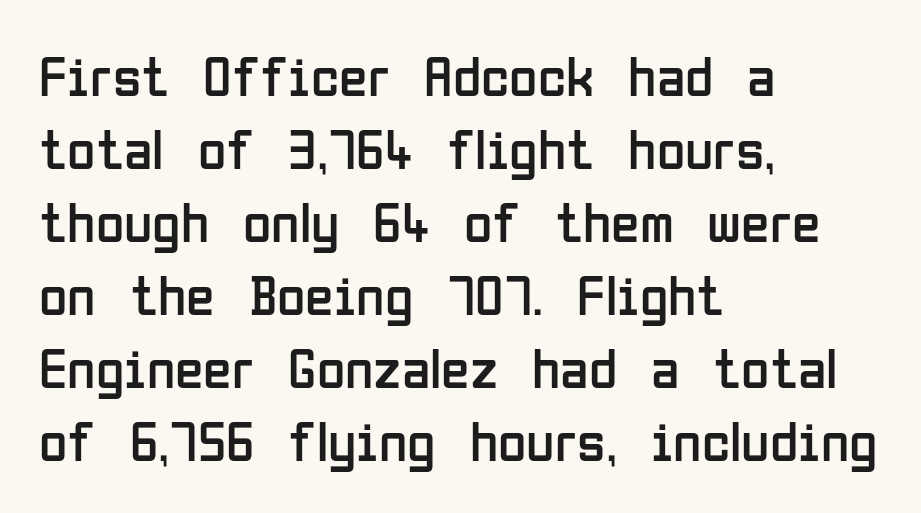
Posture: straight, roman, zero tilt. The rows are spaced the way most documents space them. Do the characters align in a grid? No, the font is proportional. The baseline area is clear. The glyphs in this specimen are sans serif. There is no visible air inserted between adjacent glyphs.
